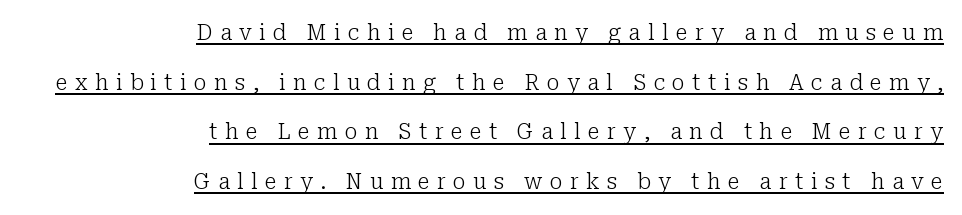
Q: Is the text bold? A: No.
Q: Is the text italic (slanted)? A: No, it is upright.
Q: Is the text underlined? A: Yes.
Q: How is the paragraph aligned? A: Right-aligned.
Q: Is the spacing between letters normal or unusually wide? A: Unusually wide.
Q: Is the spacing between lines tight, normal or loose? A: Loose.
